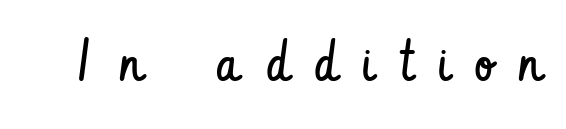
Q: Is the text bold? A: No.
Q: Is the text italic (slanted)? A: No, it is upright.
Q: Is the typeface a serif or a sans-serif typeface? A: Sans-serif.
Q: Is the text underlined? A: No.
Q: Is the spacing between letters normal or unusually wide? A: Unusually wide.
Q: Width (condensed, normal, or wide)? A: Condensed.
Q: Stroke contrast? A: Low.
Q: x-height? A: Small.
Q: Monospaced? A: No.
